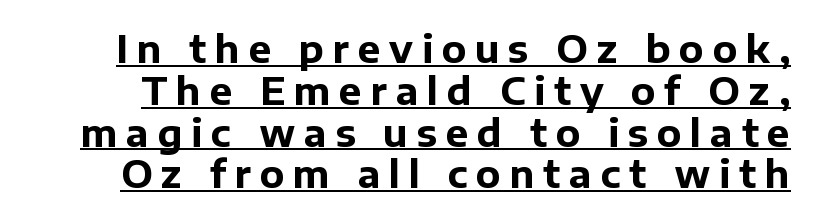
{"serif": "no", "italic": "no", "bold": "yes", "weight": "bold", "width": "normal", "stroke_contrast": "low", "x_height": "medium", "monospaced": "no", "underline": "yes", "line_spacing": "tight", "line_spacing_ratio": 1.1, "letter_spacing": "wide", "letter_spacing_em": 0.23, "glyph_px": 38}
